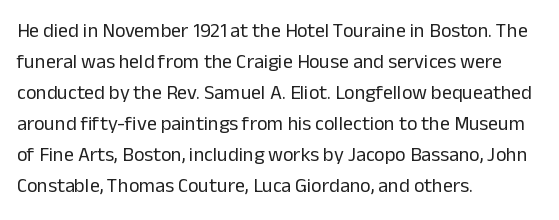
{"italic": "no", "bold": "no", "underline": "no", "align": "left", "line_spacing": "normal", "line_spacing_ratio": 1.55, "letter_spacing": "normal", "letter_spacing_em": 0.0, "glyph_px": 20}
